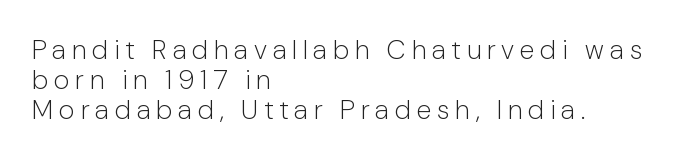
{"italic": "no", "bold": "no", "underline": "no", "align": "left", "line_spacing": "tight", "line_spacing_ratio": 1.11, "letter_spacing": "wide", "letter_spacing_em": 0.22, "glyph_px": 27}
